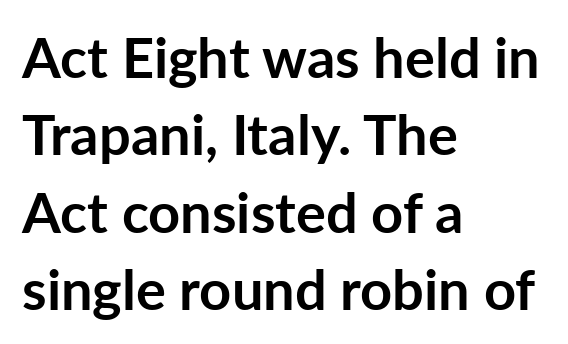
The image shows 56 px semibold sans-serif type, upright; set left-aligned, normal line spacing (1.38x), normal letter spacing, not underlined; low stroke contrast and a medium x-height.
